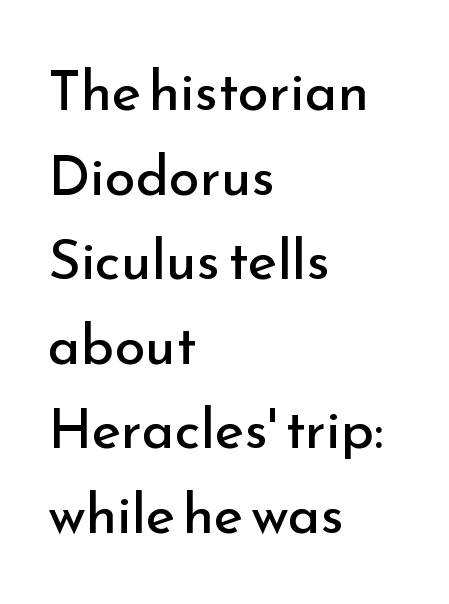
{"serif": "no", "italic": "no", "bold": "no", "weight": "regular", "width": "normal", "stroke_contrast": "low", "x_height": "small", "monospaced": "no", "underline": "no", "align": "left", "line_spacing": "normal", "line_spacing_ratio": 1.51, "letter_spacing": "normal", "letter_spacing_em": 0.0, "glyph_px": 56}
